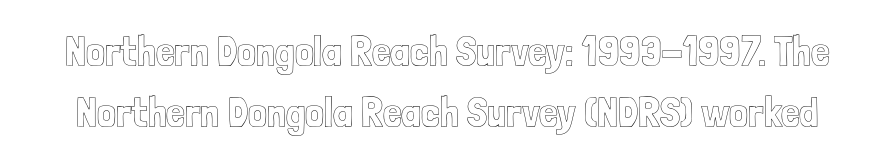
Tracking value appears to be zero — textbook default spacing. The leading is moderate, giving the passage an even texture. Each letter keeps its own natural width here, so spacing adapts to shape. The font's upright variant was chosen for this text. Underline: absent.
